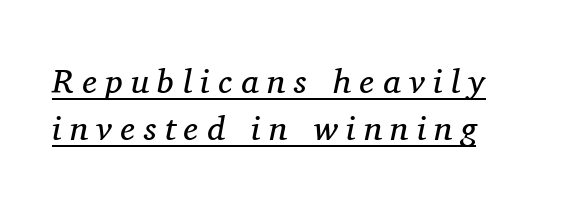
The letters look calm and open, with moderate or lighter stems. The rows are spaced the way most documents space them. Is there an underline? Yes — a line sits under the letters. This rendering employs a face with finishing strokes, i.e., a serif. An italicized treatment has been applied to the whole sample.
